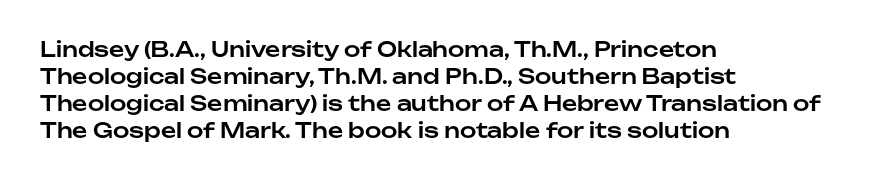
{"italic": "no", "underline": "no", "align": "left", "line_spacing": "normal", "line_spacing_ratio": 1.29, "letter_spacing": "normal", "letter_spacing_em": 0.0, "glyph_px": 21}
